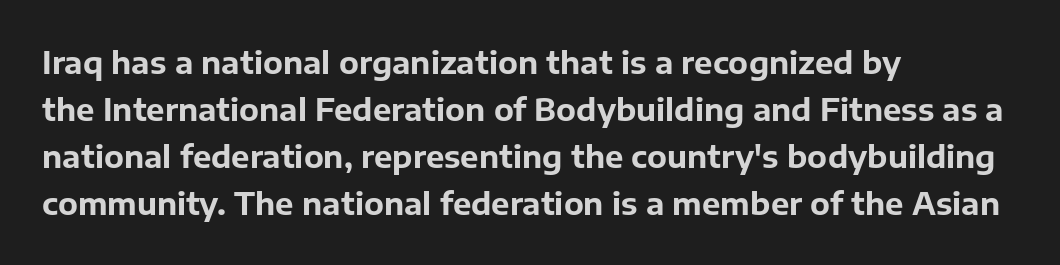
The face used here is proportionally spaced, like ordinary book or web type. Underlining? Definitely not there. The characters look thick and weighty, a clear bold. Characters follow at the spacing the type designer built in. Reading down the block, your eye returns to a fixed left position each line.
